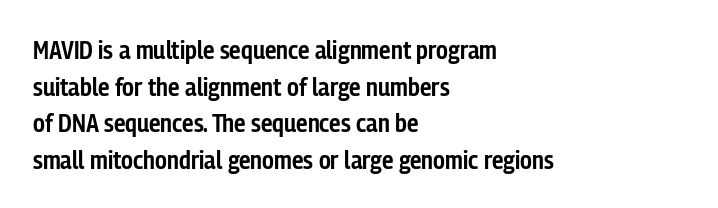
The image shows 26 px text type, upright; set left-aligned, normal line spacing (1.41x), normal letter spacing, not underlined.
